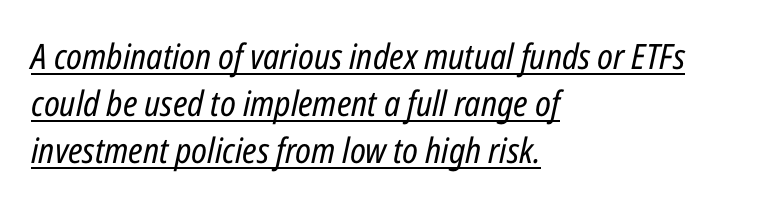
Q: Is the text bold? A: No.
Q: Is the text italic (slanted)? A: Yes, it leans right by about 12 degrees.
Q: Is the text underlined? A: Yes.
Q: How is the paragraph aligned? A: Left-aligned.
Q: Is the spacing between letters normal or unusually wide? A: Normal.
Q: Is the spacing between lines tight, normal or loose? A: Normal.
Q: Width (condensed, normal, or wide)? A: Condensed.
Q: Stroke contrast? A: Low.
Q: x-height? A: Medium.
Q: Monospaced? A: No.
